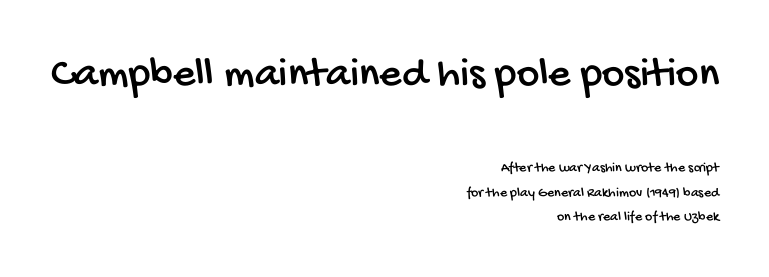
Does extra space separate the letters? No, they use regular spacing. The rendering uses natural spacing where letterforms have individual widths. Whoever set this made the first block the dominant, larger element. The words here are not underlined.
